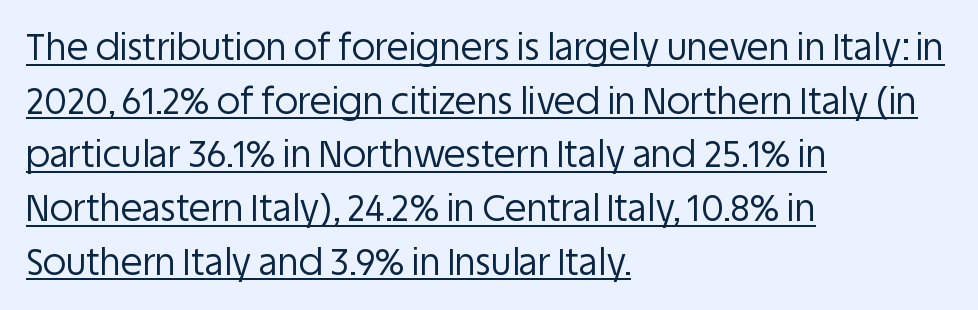
{"serif": "no", "italic": "no", "bold": "no", "weight": "regular", "width": "normal", "stroke_contrast": "low", "x_height": "large", "monospaced": "no", "underline": "yes", "align": "left", "line_spacing": "normal", "line_spacing_ratio": 1.49, "letter_spacing": "normal", "letter_spacing_em": 0.0, "glyph_px": 36}
